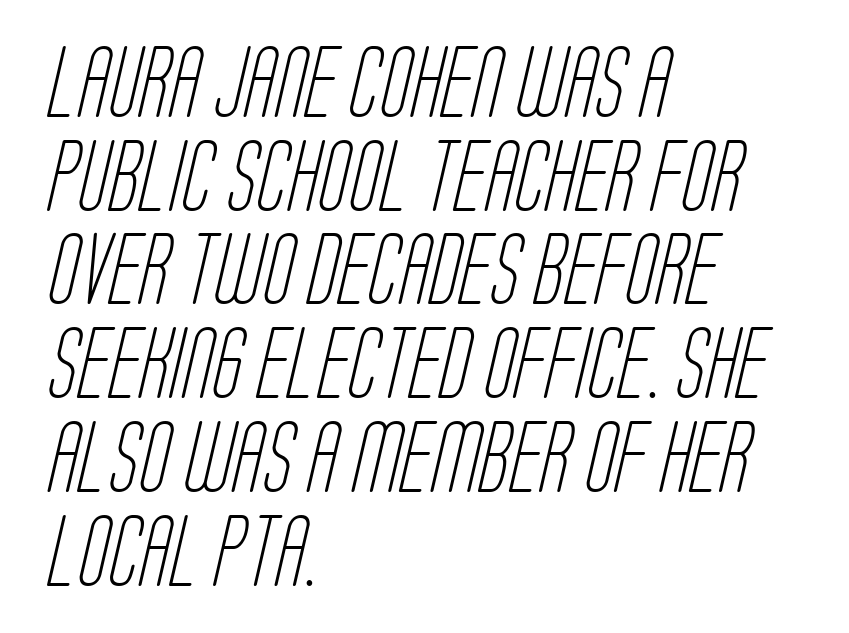
The characters are drawn with everyday or finer stroke widths. This sample uses a sans-serif face. Layout note: lines flush left. The line texture is even and compact thanks to regular tracking.
